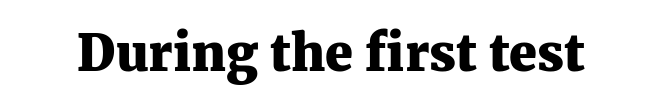
The image shows 50 px heavy serif type, upright; set normal letter spacing, not underlined; medium stroke contrast and a medium x-height.
